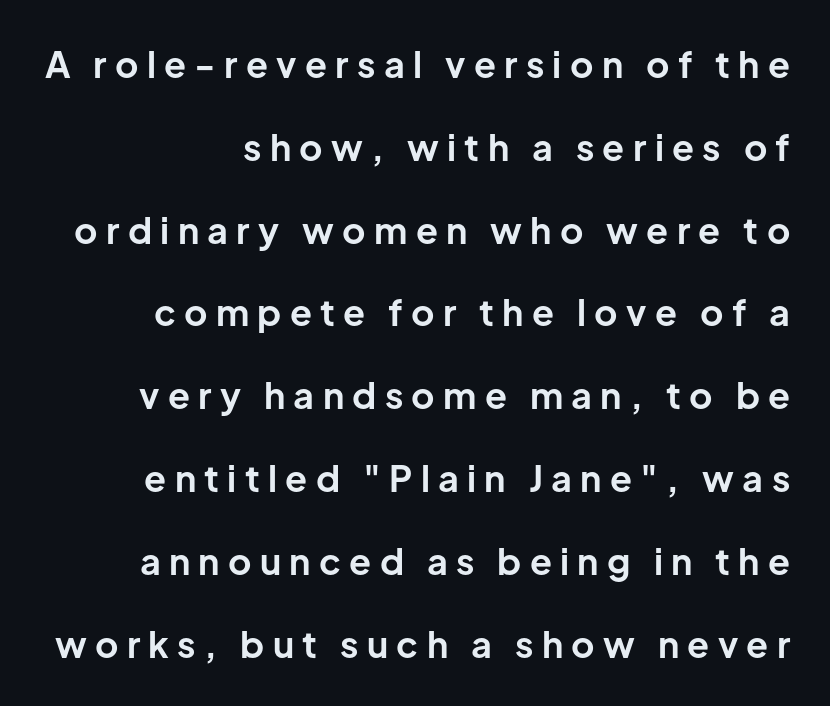
The image shows 36 px bold sans-serif type, upright; set right-aligned, loose line spacing (2.3x), unusually wide letter spacing (+0.23 em), not underlined; low stroke contrast and a medium x-height.
